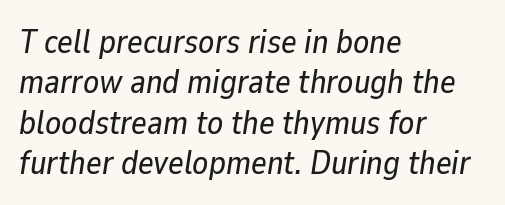
Typeset ragged right — the left edge is the straight one. The passage shown is typed in a proportional face where columns would drift. Characters follow at the spacing the type designer built in. The font's italic variant was chosen for this text.
